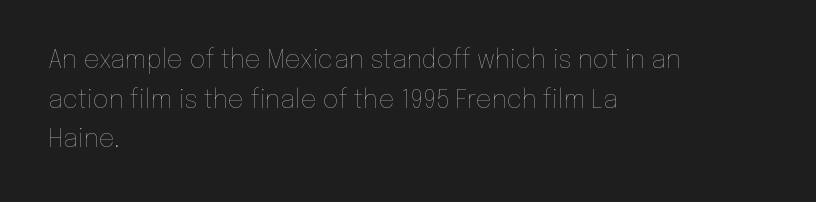
Q: Is the text bold? A: No.
Q: Is the text italic (slanted)? A: No, it is upright.
Q: Is the text underlined? A: No.
Q: How is the paragraph aligned? A: Left-aligned.
Q: Is the spacing between letters normal or unusually wide? A: Normal.
Q: Is the spacing between lines tight, normal or loose? A: Normal.
